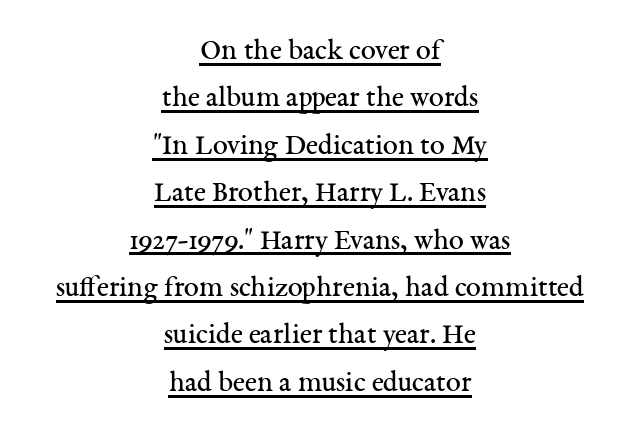
Line spacing here is normal. The type is set solid horizontally, with unmodified tracking. The rendering uses natural spacing where letterforms have individual widths. Stems and bowls with no extra thickness — not bold. The font's upright variant was chosen for this text. Note: serifs present on the glyphs.
